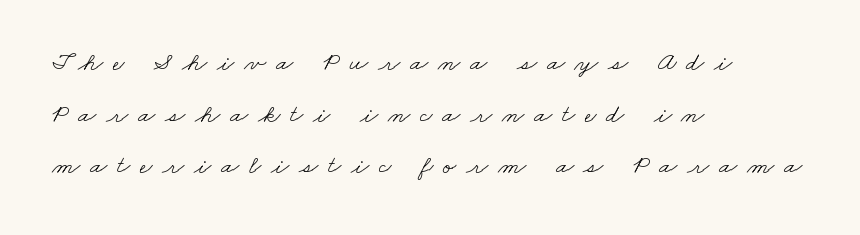
{"bold": "no", "underline": "no", "align": "left", "line_spacing": "loose", "line_spacing_ratio": 1.99, "letter_spacing": "wide", "letter_spacing_em": 0.37, "glyph_px": 26}
